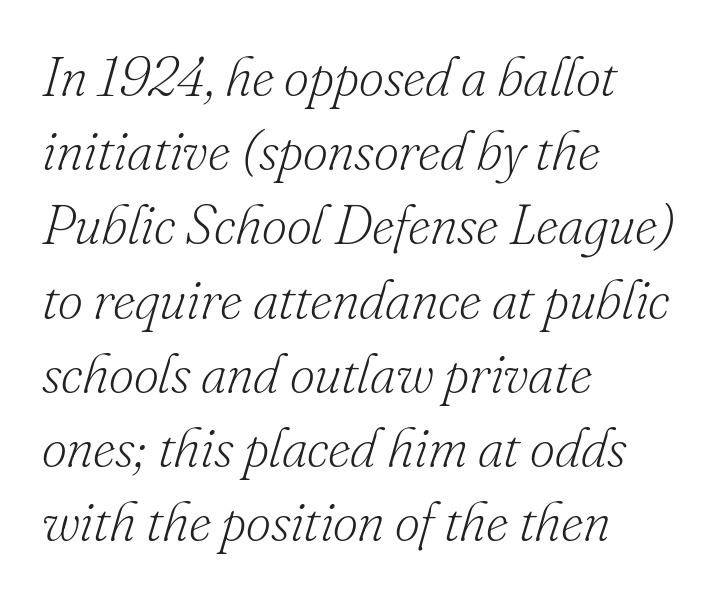
Q: Is the text bold? A: No.
Q: Is the text italic (slanted)? A: Yes, it leans right by about 16 degrees.
Q: Is the typeface a serif or a sans-serif typeface? A: Serif.
Q: Is the text underlined? A: No.
Q: How is the paragraph aligned? A: Left-aligned.
Q: Is the spacing between letters normal or unusually wide? A: Normal.
Q: Is the spacing between lines tight, normal or loose? A: Normal.
Q: Width (condensed, normal, or wide)? A: Normal.
Q: Stroke contrast? A: Low.
Q: x-height? A: Small.
Q: Monospaced? A: No.
